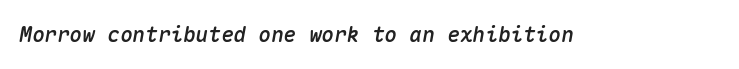
The image shows 21 px text type, italic (leaning right); set normal letter spacing, not underlined.
